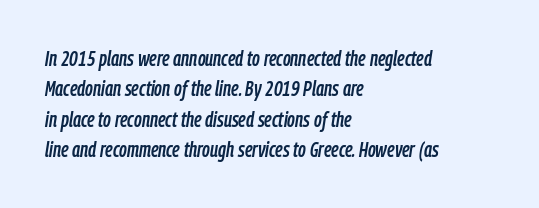
A classic flush-left, rag-right setting is used for this passage. Type without underlining. Interline gaps are of average width in this sample. Compared with typical body copy, the letter spacing here is the same.
